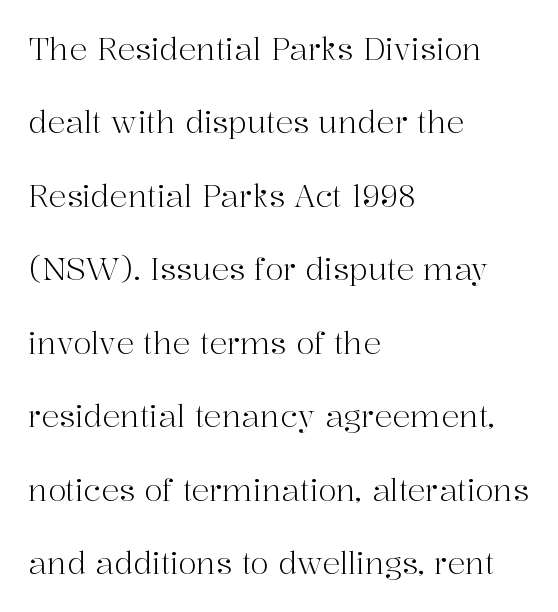
Is this a heavy cut? Hardly; it is regular or lighter. This sample is left-justified, so line endings fall wherever the words run out. This sample trades compactness for vertical openness between lines. The rendering uses natural spacing where letterforms have individual widths. The rendering shows small feet on the letterforms — a serif design. The type is set solid horizontally, with unmodified tracking.
